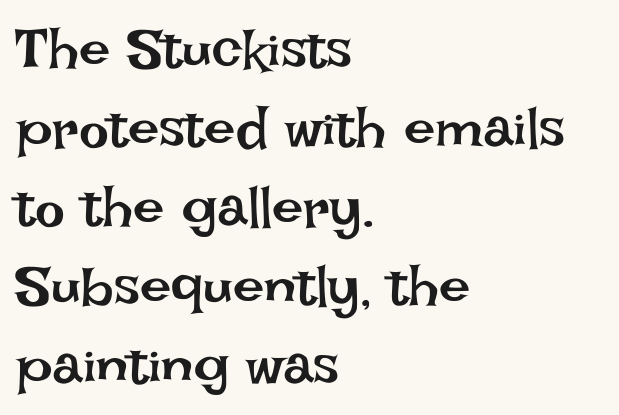
Q: Is the text bold? A: No.
Q: Is the text italic (slanted)? A: No, it is upright.
Q: Is the text underlined? A: No.
Q: How is the paragraph aligned? A: Left-aligned.
Q: Is the spacing between letters normal or unusually wide? A: Normal.
Q: Is the spacing between lines tight, normal or loose? A: Normal.
Q: Width (condensed, normal, or wide)? A: Normal.
Q: Stroke contrast? A: Low.
Q: x-height? A: Large.
Q: Monospaced? A: No.
